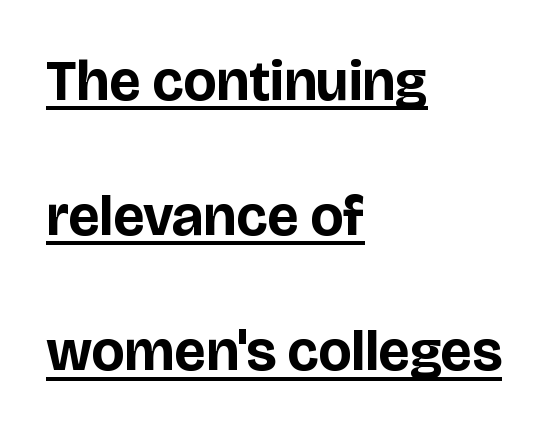
The image shows 57 px bold sans-serif type, upright; set left-aligned, loose line spacing (2.37x), normal letter spacing, underlined; low stroke contrast and a large x-height.
